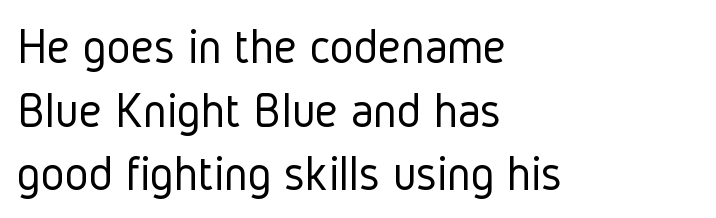
Q: Is the text bold? A: No.
Q: Is the text italic (slanted)? A: No, it is upright.
Q: Is the typeface a serif or a sans-serif typeface? A: Sans-serif.
Q: Is the text underlined? A: No.
Q: How is the paragraph aligned? A: Left-aligned.
Q: Is the spacing between letters normal or unusually wide? A: Normal.
Q: Is the spacing between lines tight, normal or loose? A: Normal.
Q: Width (condensed, normal, or wide)? A: Condensed.
Q: Stroke contrast? A: Low.
Q: x-height? A: Medium.
Q: Monospaced? A: No.
